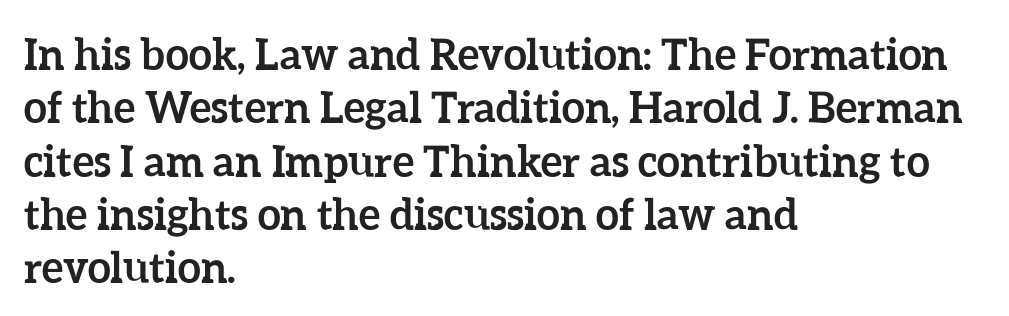
Q: Is the text bold? A: Yes.
Q: Is the text italic (slanted)? A: No, it is upright.
Q: Is the text underlined? A: No.
Q: How is the paragraph aligned? A: Left-aligned.
Q: Is the spacing between letters normal or unusually wide? A: Normal.
Q: Is the spacing between lines tight, normal or loose? A: Normal.
Q: Width (condensed, normal, or wide)? A: Normal.
Q: Stroke contrast? A: Low.
Q: x-height? A: Medium.
Q: Monospaced? A: No.
